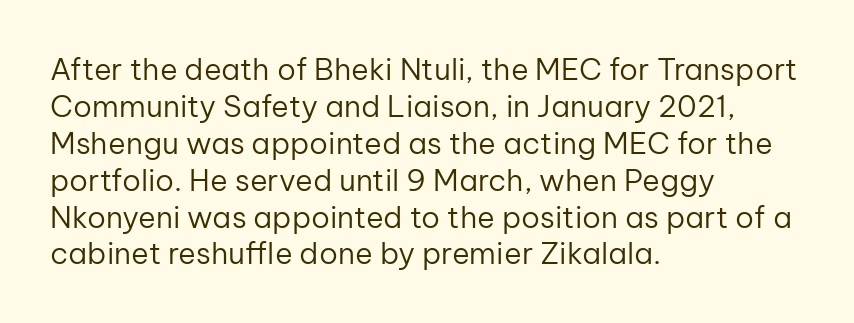
The image shows 30 px regular-weight sans-serif type, upright; set left-aligned, line spacing 1.23x, normal letter spacing, not underlined; low stroke contrast and a medium x-height.
